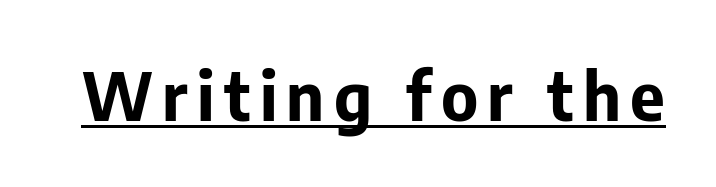
The image shows 67 px bold sans-serif type, upright; set underlined; low stroke contrast and a medium x-height.
